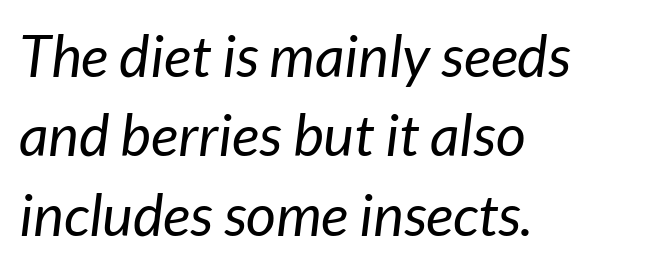
The image shows 58 px regular-weight type, italic (leaning right); set left-aligned, normal line spacing (1.37x), normal letter spacing, not underlined; low stroke contrast and a medium x-height.
